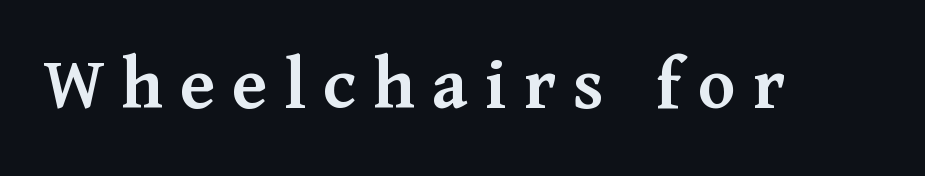
The face used here is rendered with a markedly widened letterfit. Here the designer chose a conventional face with non-uniform glyph widths. You can tell from the footed stems that serif type was used. Posture: vertical.
